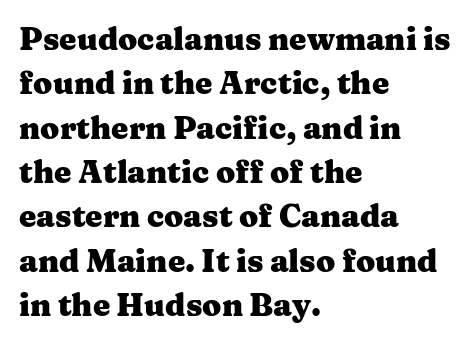
The image shows 31 px heavy, wide serif type, upright; set left-aligned, normal line spacing (1.43x), normal letter spacing, not underlined; medium stroke contrast and a medium x-height.
